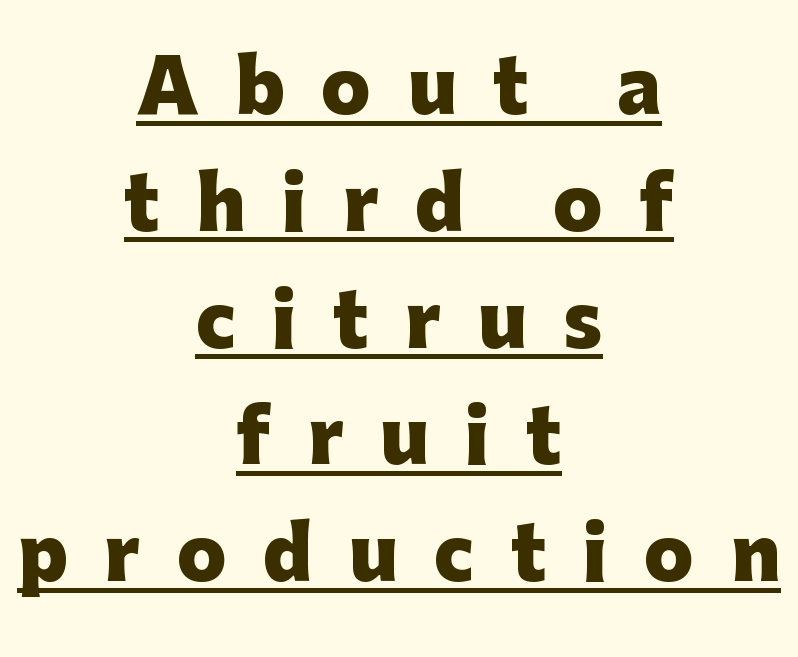
{"serif": "no", "italic": "no", "bold": "yes", "weight": "heavy", "width": "normal", "stroke_contrast": "low", "x_height": "medium", "monospaced": "no", "underline": "yes", "align": "center", "line_spacing": "normal", "line_spacing_ratio": 1.6, "letter_spacing": "wide", "letter_spacing_em": 0.5, "glyph_px": 73}
